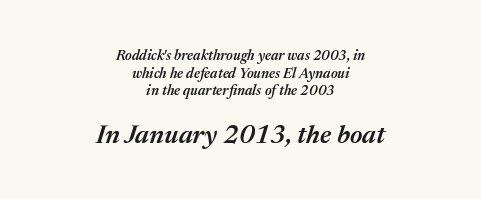
The image shows 26 px text type, italic (leaning right); set centered, normal line spacing (1.26x), normal letter spacing, not underlined; the second (bottom) block is 1.86x larger.
